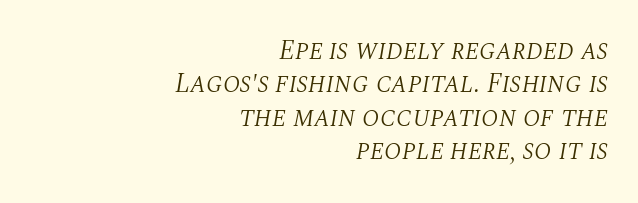
The image shows 27 px text type, italic (leaning right); set right-aligned, line spacing 1.24x, normal letter spacing, not underlined.
